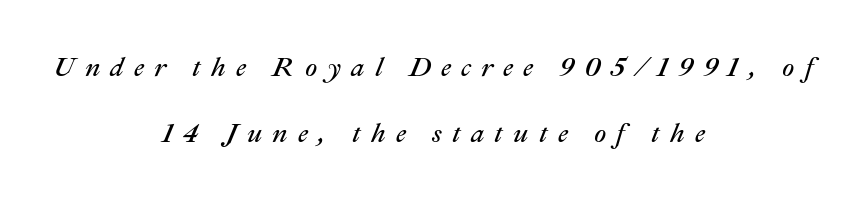
The image shows 27 px text type, italic (leaning right); set centered, loose line spacing (2.43x), unusually wide letter spacing (+0.38 em), not underlined.
